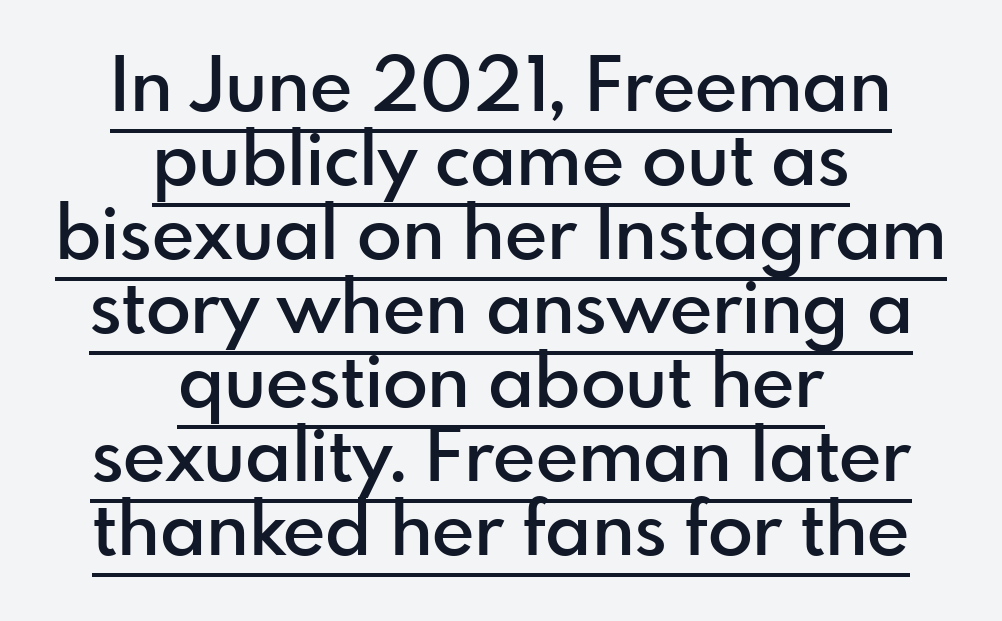
The image shows 74 px semibold sans-serif type, upright; set centered, tight line spacing (1.0x), normal letter spacing, underlined; a small x-height.
